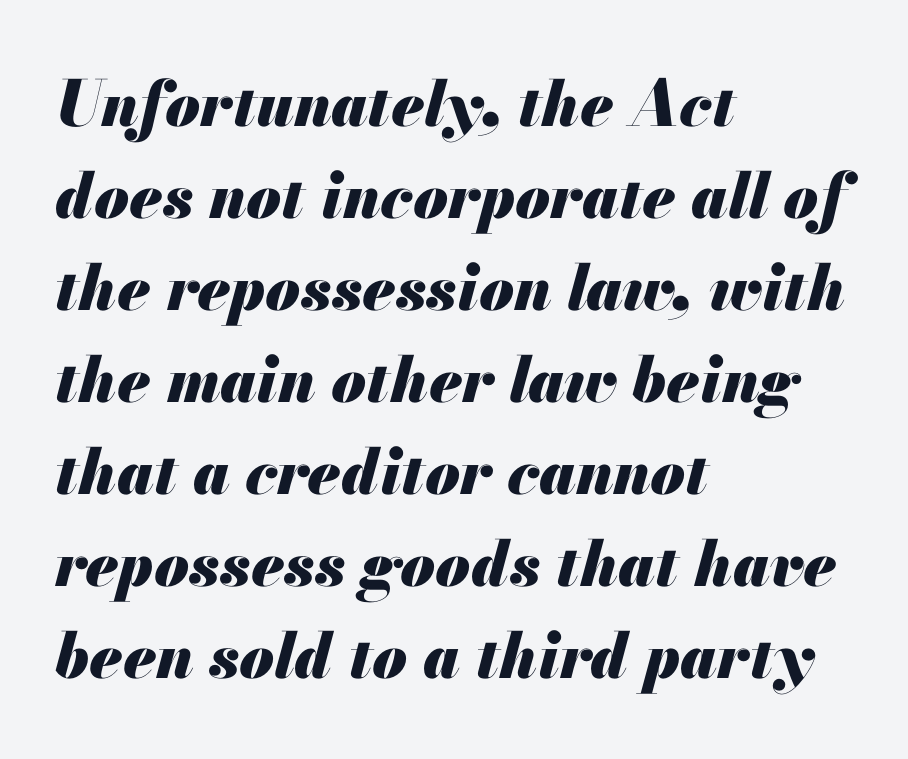
{"italic": "yes", "lean": "right", "slant_degrees": 13, "bold": "yes", "weight": "heavy", "width": "normal", "stroke_contrast": "medium", "x_height": "small", "monospaced": "no", "underline": "no", "align": "left", "line_spacing": "normal", "line_spacing_ratio": 1.46, "letter_spacing": "normal", "letter_spacing_em": 0.0, "glyph_px": 63}
